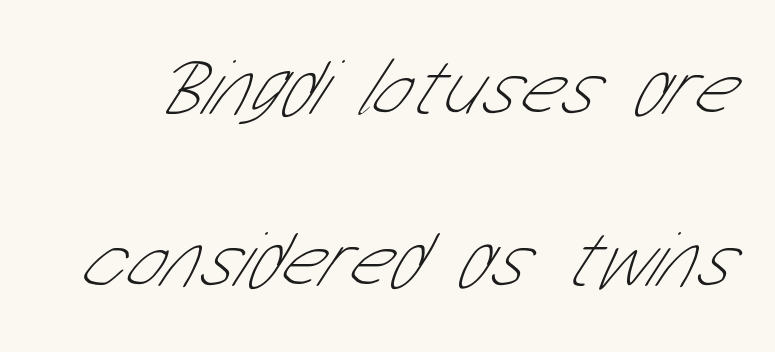
Glance below the letters and you will spot only blank space. Default kerning and tracking; the words read as compact shapes. What's the leading like? Stretched, with rows far apart. Weight class: somewhere from thin through regular.
